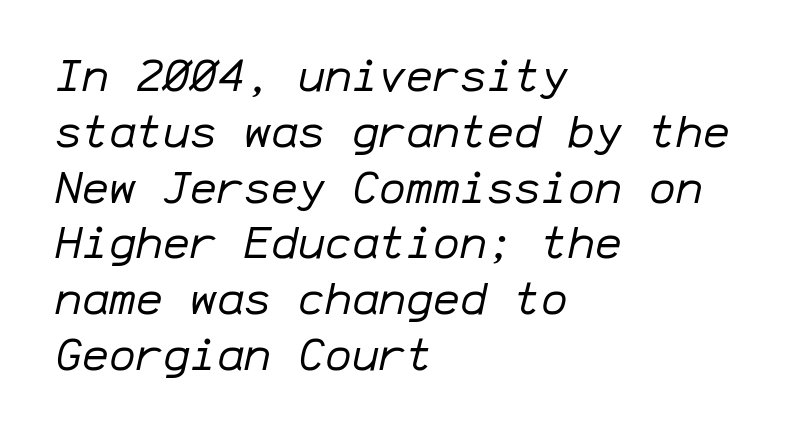
Q: Is the text bold? A: No.
Q: Is the text italic (slanted)? A: Yes, it leans right by about 12 degrees.
Q: Is the text underlined? A: No.
Q: How is the paragraph aligned? A: Left-aligned.
Q: Is the spacing between letters normal or unusually wide? A: Normal.
Q: Width (condensed, normal, or wide)? A: Normal.
Q: Stroke contrast? A: Low.
Q: x-height? A: Medium.
Q: Monospaced? A: Yes.
